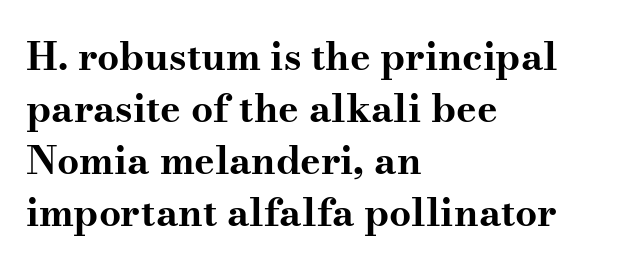
Is this a sans? No — the strokes have serifs. Horizontally, the lines are justified to the leading edge only. The space beneath each line is pristine and unruled. Baseline-to-baseline distance is the conventional proportion of letter height.
